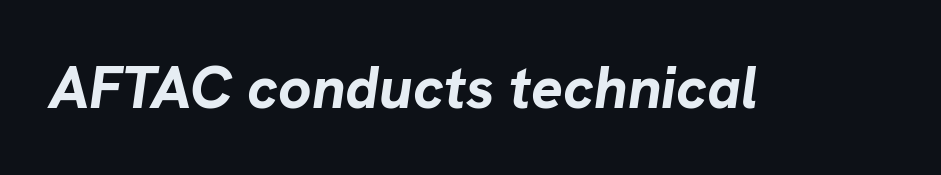
The space beneath each line is pristine and unruled. These lines are rendered in a variable-pitch font. Typesetter's note: full bold, strokes at maximum text heaviness. The font's italic variant was chosen for this text. Tracking value appears to be zero — textbook default spacing.
